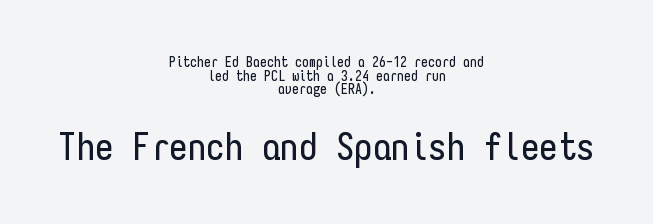
The image shows 37 px condensed sans-serif type, upright, monospaced; set centered, tight line spacing (0.98x), normal letter spacing, not underlined; the second (bottom) block is 2.64x larger; low stroke contrast and a medium x-height.
